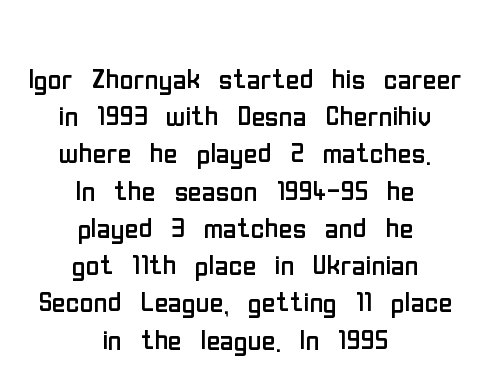
The image shows 38 px regular-weight, condensed sans-serif type, upright; set centered, tight line spacing (0.98x), normal letter spacing, not underlined; low stroke contrast and a medium x-height.
